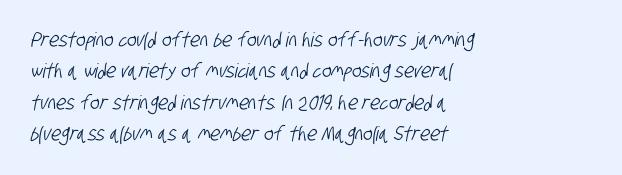
This sample keeps an unexceptional amount of space between lines. The type is set solid horizontally, with unmodified tracking. A clean baseline with only descenders dipping below it. All the whitespace from short lines collects on the right.
